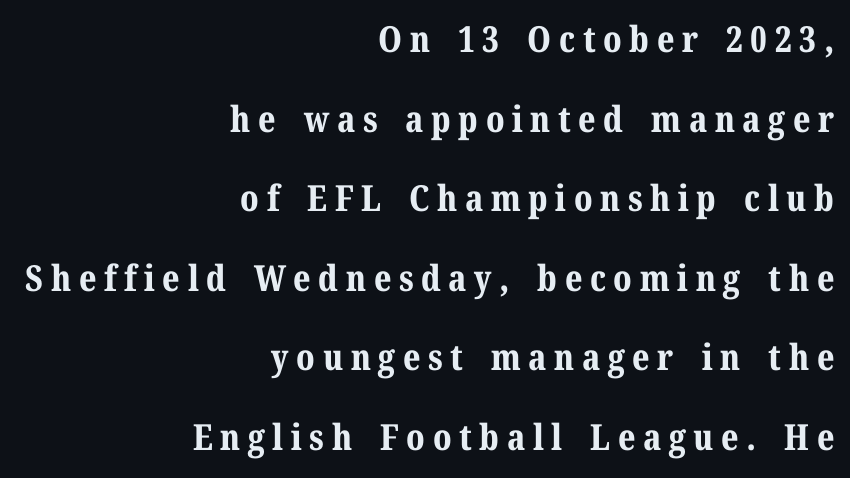
Serifs: yes, visible at the terminals of the letterforms. Heft: maximum for text — a bold. Tall strokes in this sample are plumb rather than angled. Observe the wide spacing: letters keep a clear distance from each other. Each row of text sits above clean, open space.
